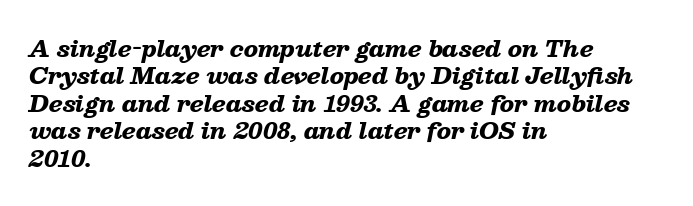
The image shows 22 px bold type, italic (leaning right); set left-aligned, normal line spacing (1.25x), normal letter spacing, not underlined.
